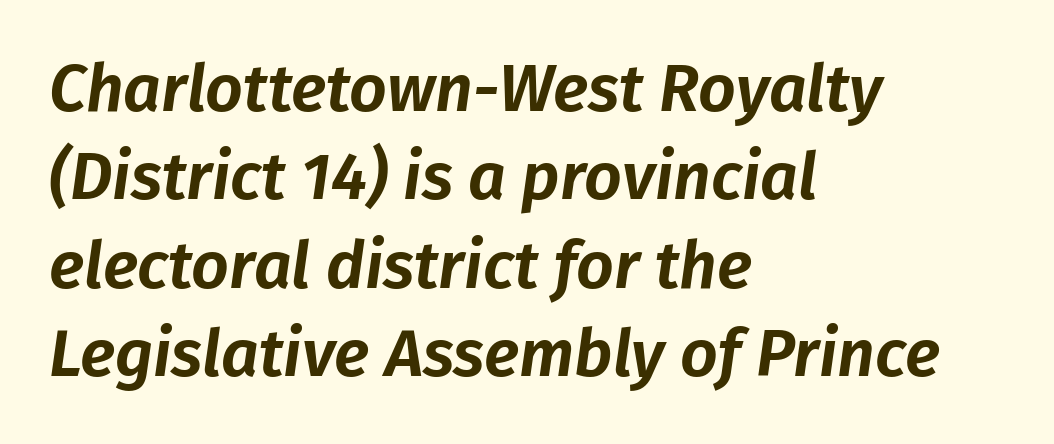
Underlining? Definitely not there. The ragged edge is on the right, which tells us the setting is flush left. Baseline-to-baseline distance is the conventional proportion of letter height. Is this a fixed-width face? No — the glyphs have proportional, varying widths. Compared with ordinary roman type, these characters are visibly tilted.
